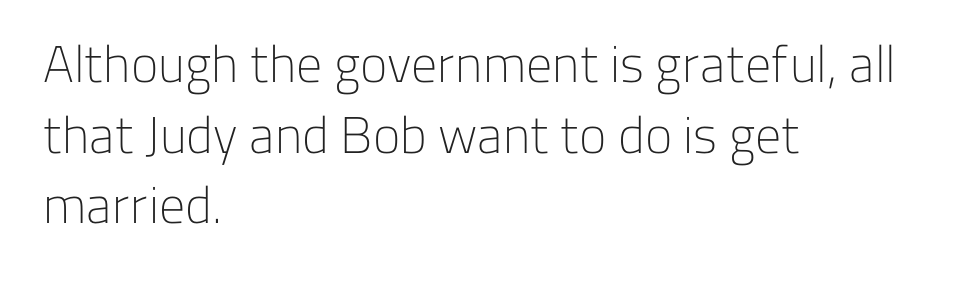
{"serif": "no", "italic": "no", "bold": "no", "weight": "light", "width": "normal", "stroke_contrast": "low", "x_height": "medium", "monospaced": "no", "underline": "no", "align": "left", "line_spacing": "normal", "line_spacing_ratio": 1.36, "letter_spacing": "normal", "letter_spacing_em": 0.0, "glyph_px": 52}
